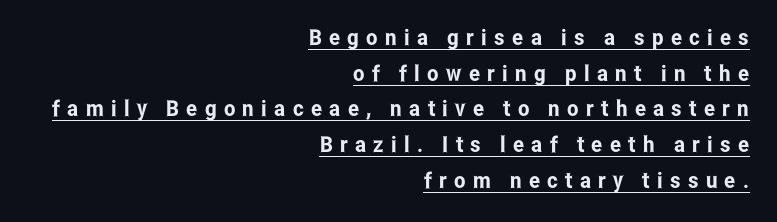
Posture: upright roman. The letters are spread apart with noticeably loose tracking. The paragraph shown leans on its right margin. The words here are underlined. What's the leading like? Ordinary, nothing unusual.
